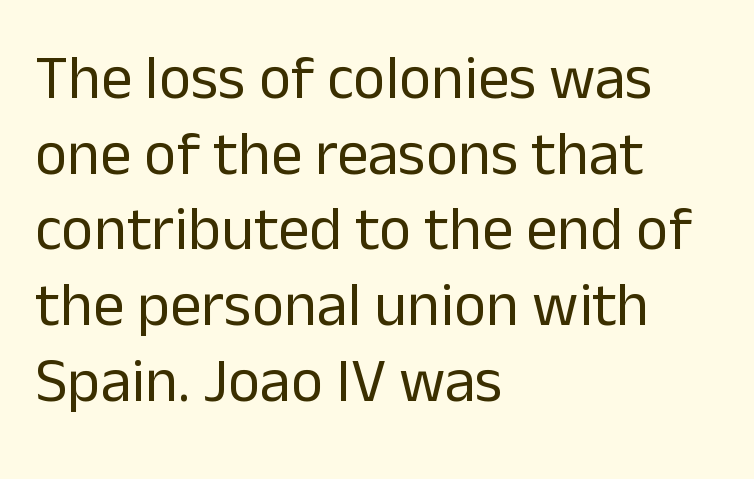
The image shows 62 px regular-weight sans-serif type, upright; set left-aligned, line spacing 1.22x, normal letter spacing, not underlined; low stroke contrast and a medium x-height.
